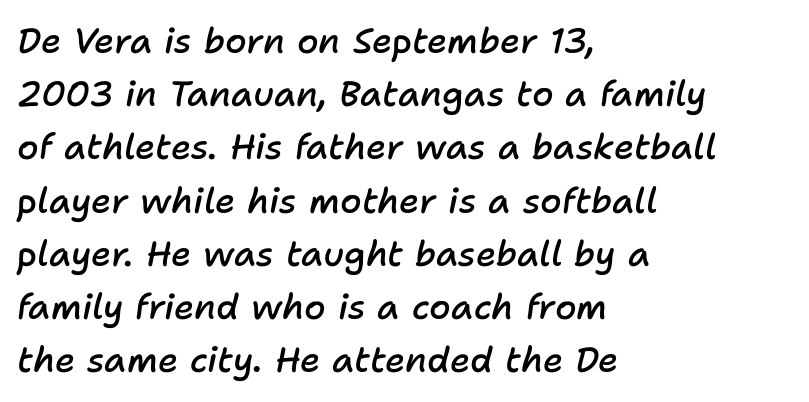
Q: Is the text bold? A: Semi-bold.
Q: Is the text italic (slanted)? A: Yes, it leans right by about 11 degrees.
Q: Is the text underlined? A: No.
Q: How is the paragraph aligned? A: Left-aligned.
Q: Is the spacing between letters normal or unusually wide? A: Normal.
Q: Is the spacing between lines tight, normal or loose? A: Normal.
Q: Width (condensed, normal, or wide)? A: Normal.
Q: Stroke contrast? A: Low.
Q: x-height? A: Medium.
Q: Monospaced? A: No.
